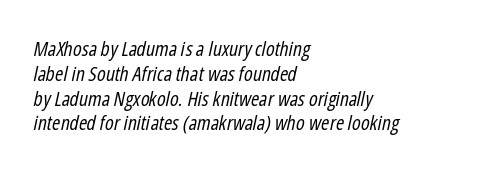
Q: Is the text bold? A: No.
Q: Is the text italic (slanted)? A: Yes, it leans right by about 12 degrees.
Q: Is the text underlined? A: No.
Q: How is the paragraph aligned? A: Left-aligned.
Q: Is the spacing between letters normal or unusually wide? A: Normal.
